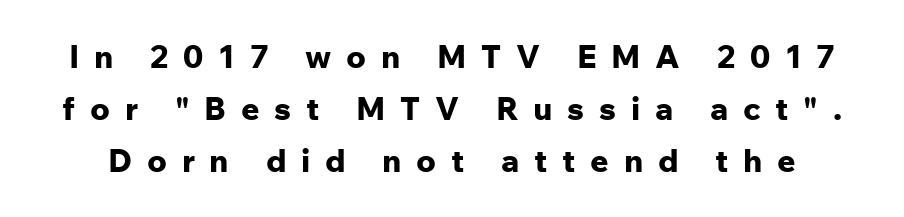
The image shows 32 px bold sans-serif type, upright; set normal line spacing (1.63x), unusually wide letter spacing (+0.46 em), not underlined; low stroke contrast and a medium x-height.
